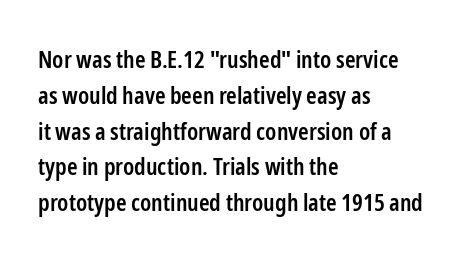
Does extra space separate the letters? No, they use regular spacing. Typographic density is moderately raised because the face is semibold. Do the letters lean? They stand straight. Each line starts at the same left margin while the right side varies. The line-height multiplier appears to be the usual default. Any mark beneath the type? The region is blank.
